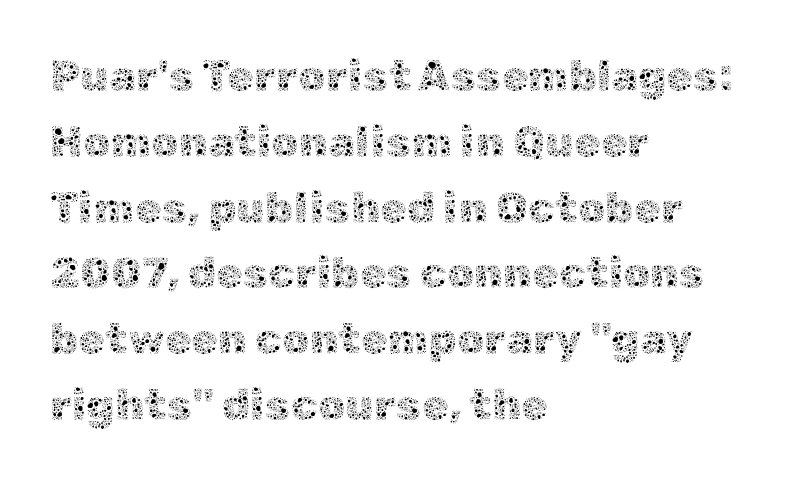
{"italic": "no", "bold": "no", "weight": "thin", "width": "normal", "x_height": "medium", "monospaced": "no", "underline": "no", "align": "left", "line_spacing": "normal", "line_spacing_ratio": 1.53, "letter_spacing": "normal", "letter_spacing_em": 0.0, "glyph_px": 43}
